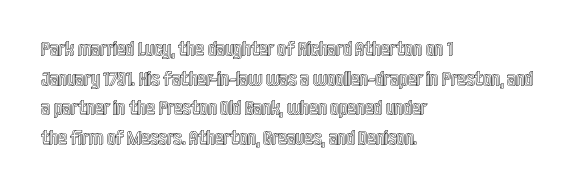
{"italic": "no", "underline": "no", "align": "left", "line_spacing": "normal", "line_spacing_ratio": 1.48, "letter_spacing": "normal", "letter_spacing_em": 0.0, "glyph_px": 20}
